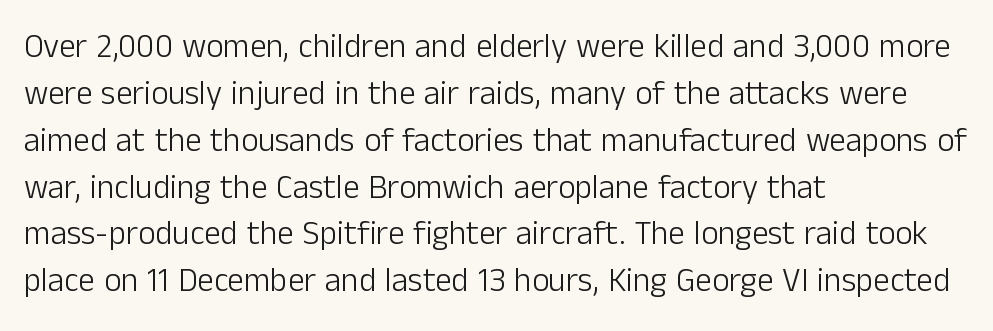
The image shows 33 px light sans-serif type, upright; set left-aligned, normal line spacing (1.42x), normal letter spacing, not underlined; low stroke contrast and a medium x-height.
